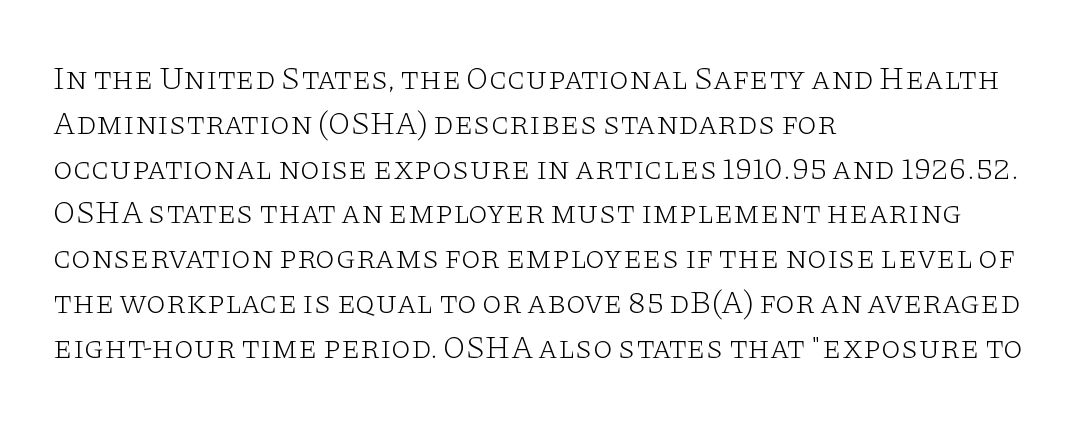
How would I describe the line gaps? Plain and ordinary. What stands out about the letter spacing? Nothing — it is the standard amount. The passage shown is typed in a proportional face where columns would drift. The ragged edge is on the right, which tells us the setting is flush left.
